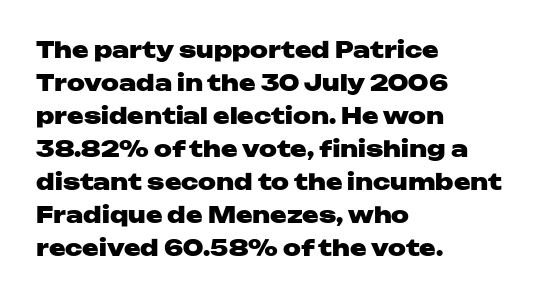
Q: Is the text bold? A: Yes.
Q: Is the text italic (slanted)? A: No, it is upright.
Q: Is the text underlined? A: No.
Q: How is the paragraph aligned? A: Left-aligned.
Q: Is the spacing between letters normal or unusually wide? A: Normal.
Q: Is the spacing between lines tight, normal or loose? A: Normal.
